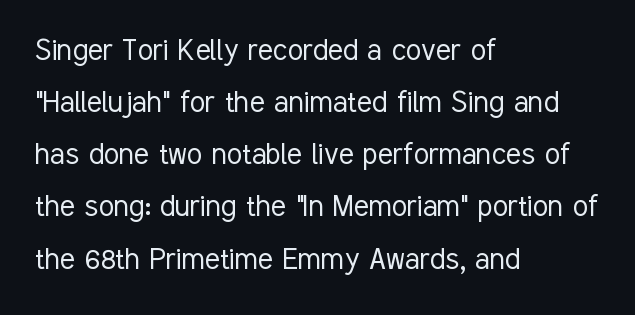
No extra ink here — the face is not bold. These lines keep a tight, regular rhythm from letter to letter. This is roman type, the default non-slanted kind. The leading is moderate, giving the passage an even texture. A typesetter would label this face a sans.
